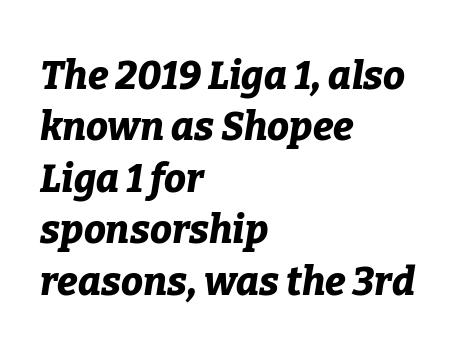
The image shows 39 px bold type, italic (leaning right); set left-aligned, normal line spacing (1.32x), normal letter spacing, not underlined; low stroke contrast and a medium x-height.
